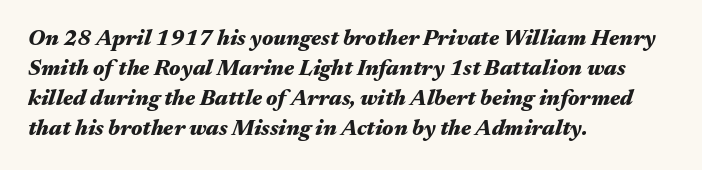
The image shows 22 px bold type, italic (leaning right); set left-aligned, normal line spacing (1.37x), normal letter spacing, not underlined.
